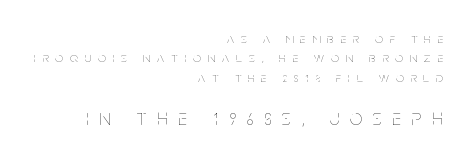
The image shows 22 px text type, upright; set right-aligned, normal line spacing (1.38x), unusually wide letter spacing (+0.5 em), not underlined; the second (bottom) block is 1.57x larger.
